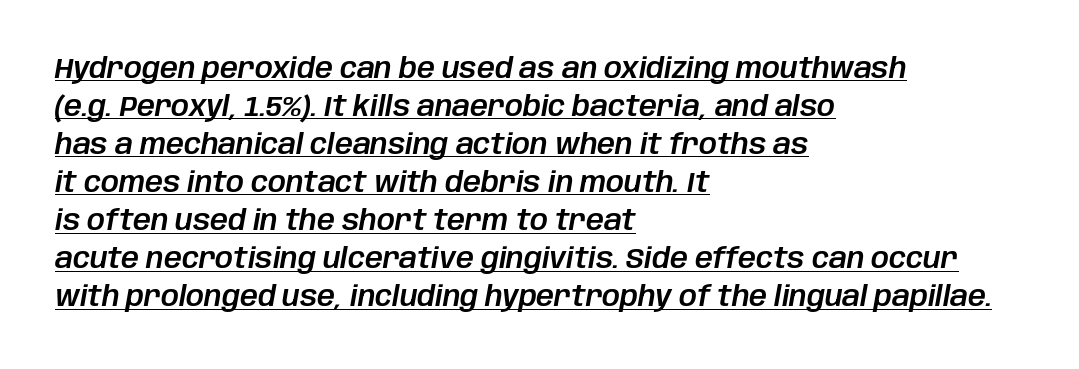
No extra tracking has been applied to these lines. Looks like someone drew a line under every word here. The passage shown stacks its lines at a standard gap. Short and long lines alike share a common starting point at left.
